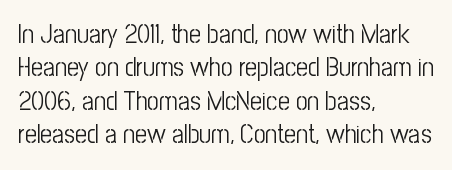
The image shows 26 px text type, upright; set left-aligned, normal line spacing (1.28x), normal letter spacing, not underlined.
